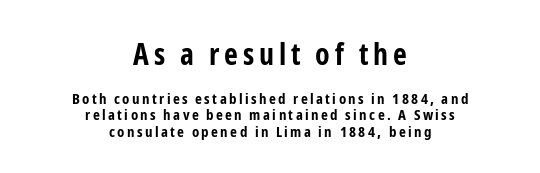
The image shows 30 px bold, condensed sans-serif type, upright; set centered, tight line spacing (1.1x), not underlined; the first (top) block is 2.0x larger; low stroke contrast and a medium x-height.
